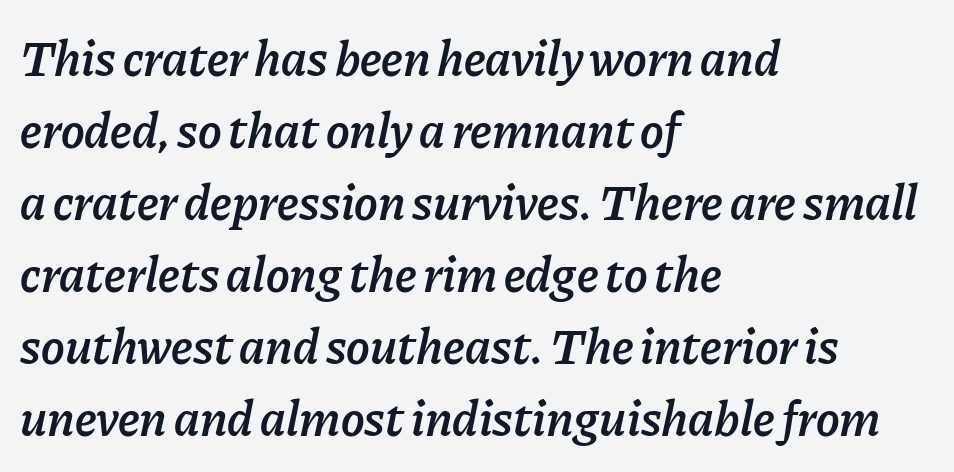
These lines were composed using italics. Interline gaps are of average width in this sample. Tracking value appears to be zero — textbook default spacing. This sample has the flowing, uneven cadence of proportional lettering.
